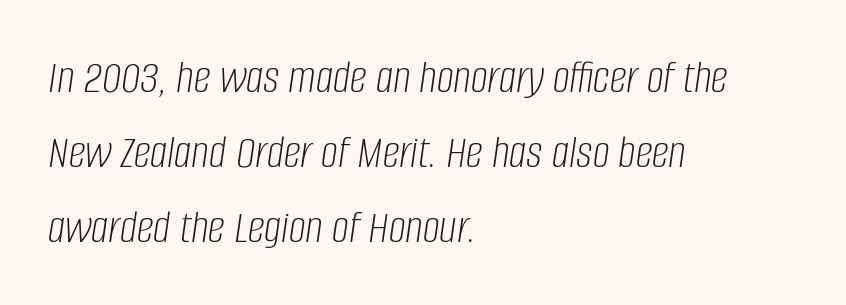
Q: Is the text bold? A: No.
Q: Is the text italic (slanted)? A: Yes, it leans right by about 8 degrees.
Q: Is the text underlined? A: No.
Q: How is the paragraph aligned? A: Left-aligned.
Q: Is the spacing between letters normal or unusually wide? A: Normal.
Q: Is the spacing between lines tight, normal or loose? A: Normal.
Q: Width (condensed, normal, or wide)? A: Condensed.
Q: Stroke contrast? A: Low.
Q: x-height? A: Large.
Q: Monospaced? A: No.
